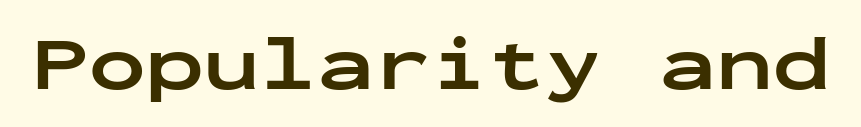
Look at the bottom of the vertical strokes: they stop flat, with no serifs. Words appear dense and cohesive because spacing is normal. The face used here is monospaced, like something from a code editor. Posture: straight, roman, zero tilt.
